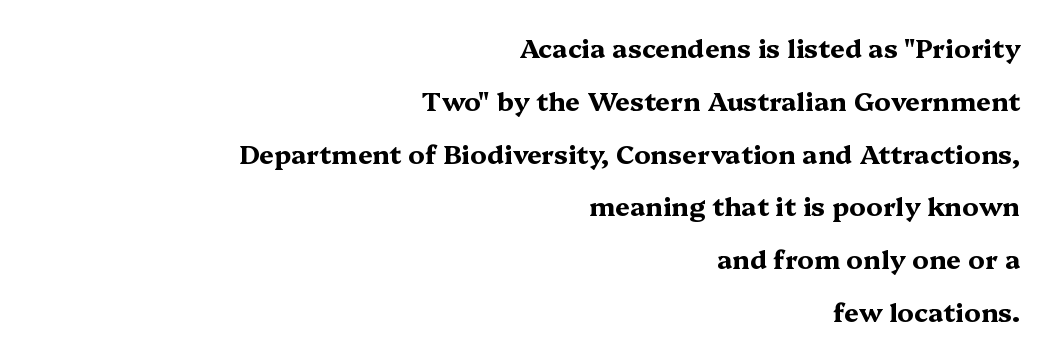
{"italic": "no", "bold": "yes", "underline": "no", "align": "right", "line_spacing": "loose", "line_spacing_ratio": 2.03, "letter_spacing": "normal", "letter_spacing_em": 0.0, "glyph_px": 26}
